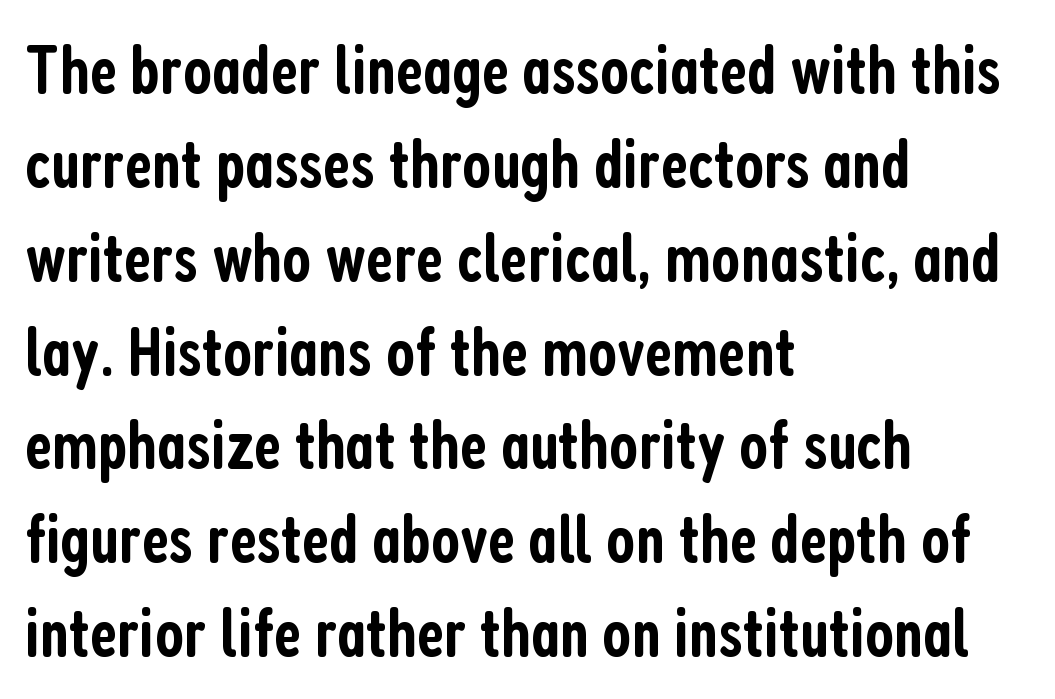
Q: Is the text bold? A: Semi-bold.
Q: Is the text italic (slanted)? A: No, it is upright.
Q: Is the typeface a serif or a sans-serif typeface? A: Sans-serif.
Q: Is the text underlined? A: No.
Q: How is the paragraph aligned? A: Left-aligned.
Q: Is the spacing between letters normal or unusually wide? A: Normal.
Q: Is the spacing between lines tight, normal or loose? A: Normal.
Q: Width (condensed, normal, or wide)? A: Condensed.
Q: Stroke contrast? A: Low.
Q: x-height? A: Medium.
Q: Monospaced? A: No.
